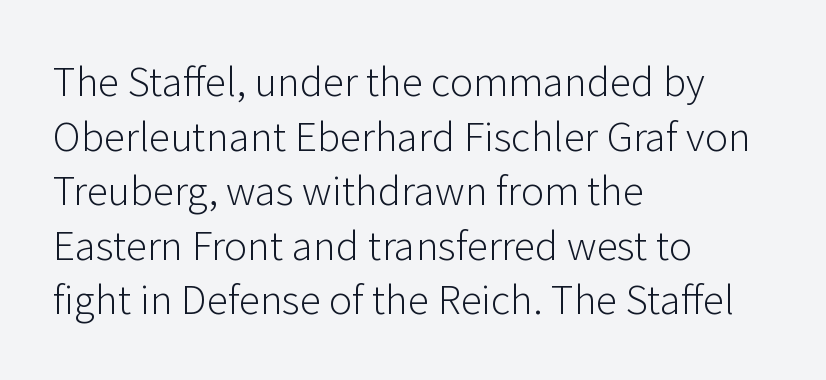
A classic flush-left, rag-right setting is used for this passage. Underline: absent. Stem width sits at or under what a default text font uses. Each letter keeps its own natural width here, so spacing adapts to shape. Serifs: no, the terminals of the letterforms are clean. One glance says typical: line gaps are just what's usual.
